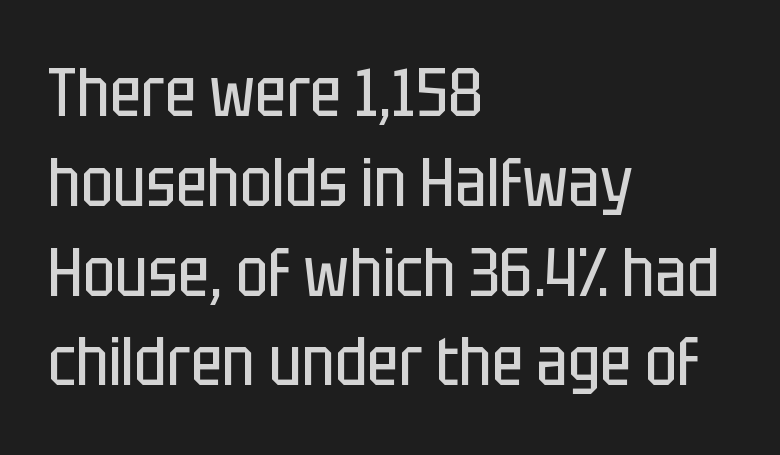
Q: Is the text bold? A: No.
Q: Is the text italic (slanted)? A: No, it is upright.
Q: Is the typeface a serif or a sans-serif typeface? A: Sans-serif.
Q: Is the text underlined? A: No.
Q: How is the paragraph aligned? A: Left-aligned.
Q: Is the spacing between letters normal or unusually wide? A: Normal.
Q: Is the spacing between lines tight, normal or loose? A: Normal.
Q: Width (condensed, normal, or wide)? A: Condensed.
Q: Stroke contrast? A: Low.
Q: x-height? A: Large.
Q: Monospaced? A: No.
